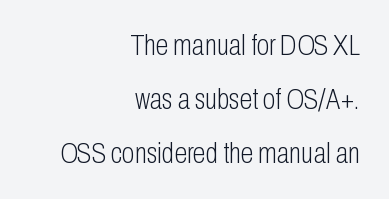
{"serif": "no", "italic": "no", "bold": "no", "weight": "light", "width": "condensed", "stroke_contrast": "low", "x_height": "medium", "monospaced": "no", "underline": "no", "align": "right", "line_spacing_ratio": 1.86, "letter_spacing": "normal", "letter_spacing_em": 0.0, "glyph_px": 29}
